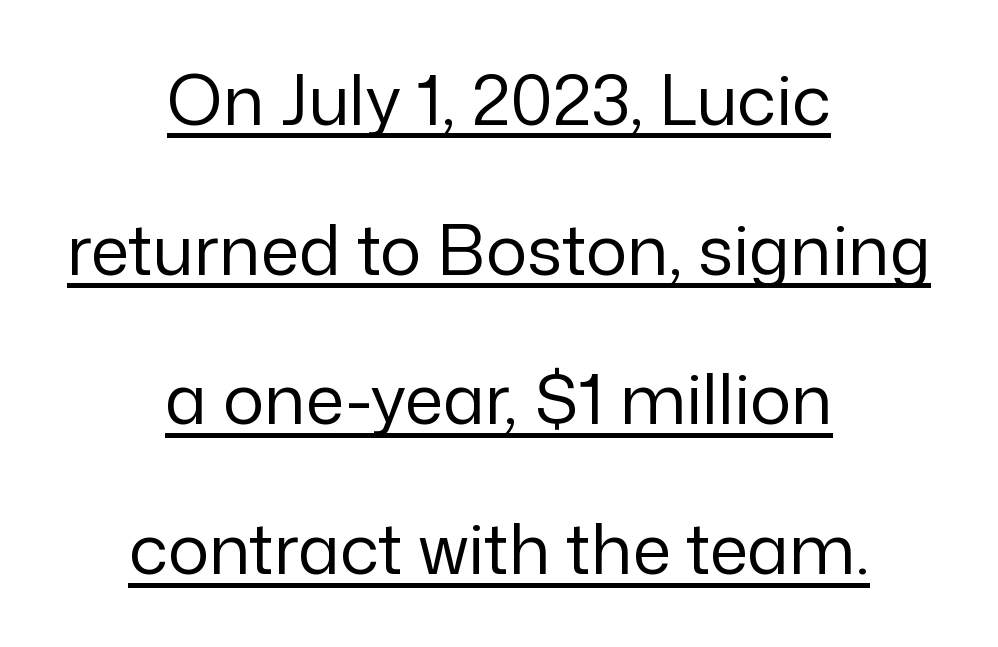
The image shows 69 px regular-weight sans-serif type, upright; set centered, loose line spacing (2.17x), normal letter spacing, underlined; low stroke contrast and a medium x-height.
